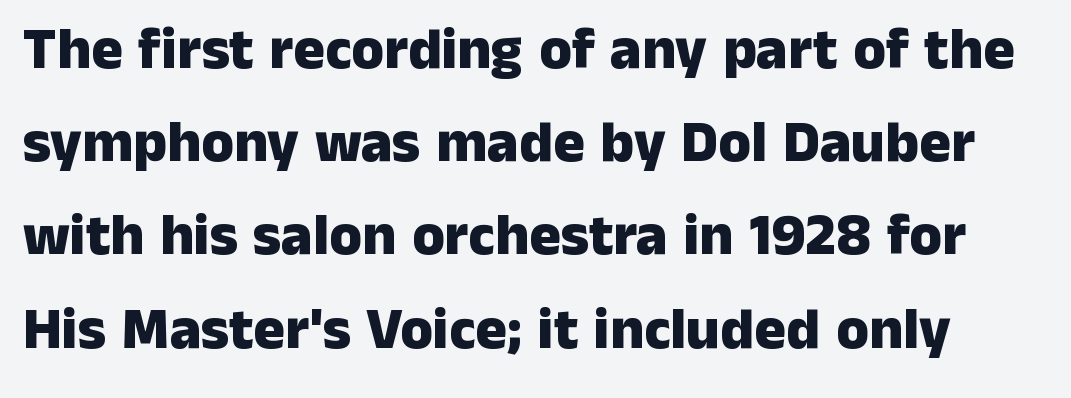
{"serif": "no", "italic": "no", "bold": "yes", "weight": "heavy", "width": "normal", "stroke_contrast": "low", "x_height": "medium", "monospaced": "no", "underline": "no", "line_spacing": "normal", "line_spacing_ratio": 1.58, "letter_spacing": "normal", "letter_spacing_em": 0.0, "glyph_px": 59}
